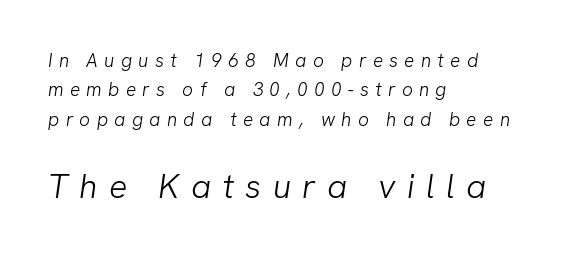
Q: Is the text bold? A: No.
Q: Is the typeface a serif or a sans-serif typeface? A: Sans-serif.
Q: Is the text underlined? A: No.
Q: How is the paragraph aligned? A: Left-aligned.
Q: Is the spacing between letters normal or unusually wide? A: Unusually wide.
Q: Is the spacing between lines tight, normal or loose? A: Normal.
Q: Which block of text is set in a larger size, the first (top) or the second (bottom)? A: The second (bottom) one.
Q: Width (condensed, normal, or wide)? A: Normal.
Q: Stroke contrast? A: Low.
Q: x-height? A: Medium.
Q: Monospaced? A: No.
